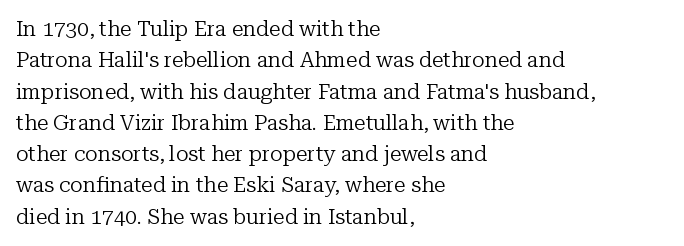
The image shows 21 px text type, upright; set left-aligned, normal line spacing (1.49x), normal letter spacing, not underlined.
